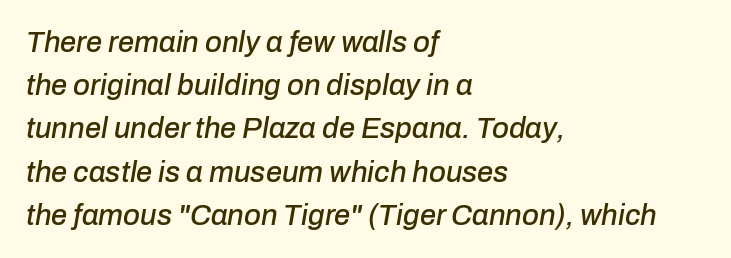
One-word summary of the alignment: left. The letters advance in unequal steps, a hallmark of proportional type. You can tell it's italic because the verticals aren't actually vertical. Leading matches the norm, producing a regular column.
